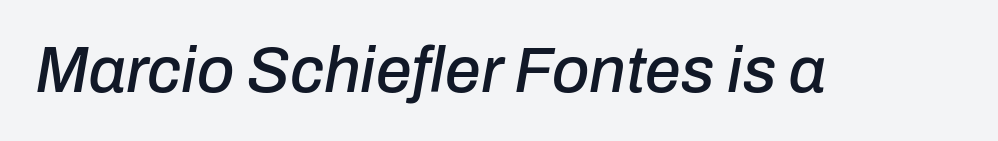
{"italic": "yes", "lean": "right", "slant_degrees": 10, "width": "normal", "stroke_contrast": "low", "x_height": "medium", "monospaced": "no", "underline": "no", "letter_spacing": "normal", "letter_spacing_em": 0.0, "glyph_px": 64}
